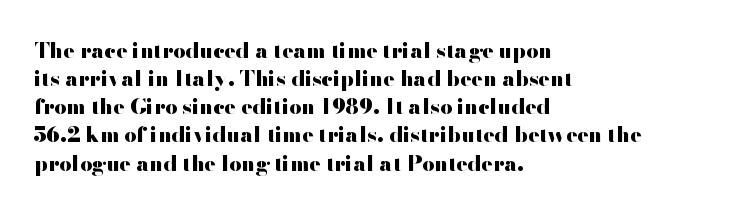
The image shows 21 px bold type, upright; set left-aligned, normal line spacing (1.34x), normal letter spacing, not underlined.
